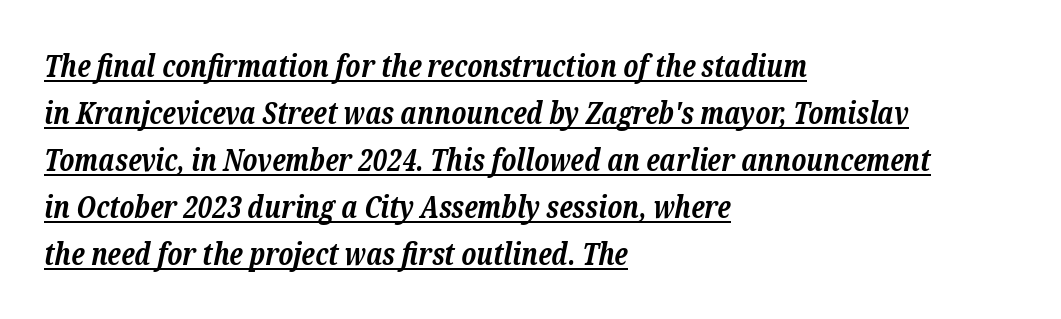
The image shows 30 px bold serif type, italic (leaning right); set left-aligned, normal line spacing (1.57x), normal letter spacing, underlined; low stroke contrast and a medium x-height.
